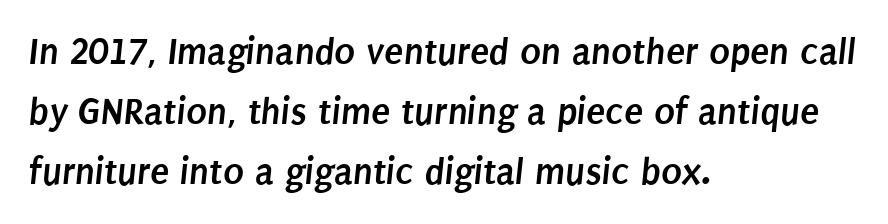
{"serif": "no", "bold": "yes", "weight": "semibold", "width": "condensed", "stroke_contrast": "low", "x_height": "large", "monospaced": "no", "underline": "no", "align": "left", "line_spacing": "normal", "line_spacing_ratio": 1.54, "letter_spacing": "normal", "letter_spacing_em": 0.0, "glyph_px": 39}
